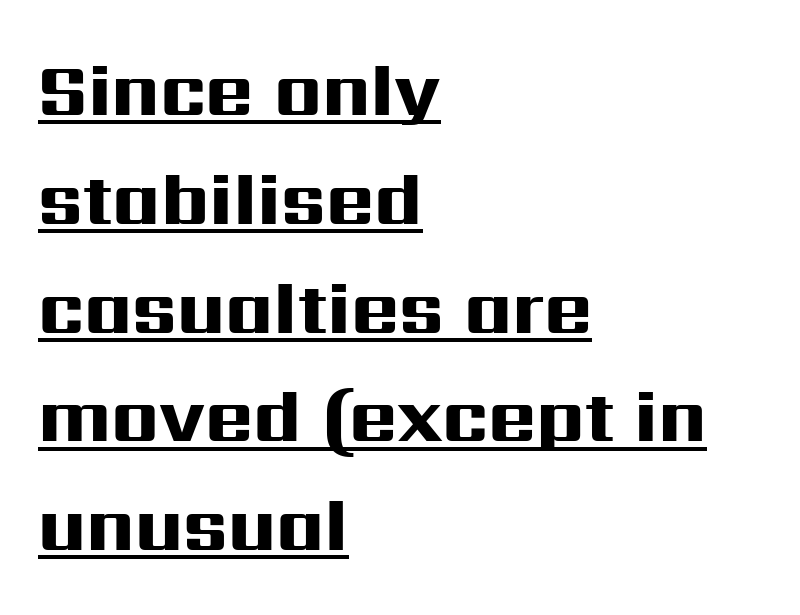
The image shows 73 px heavy, wide sans-serif type, upright; set left-aligned, normal line spacing (1.49x), normal letter spacing, underlined; high stroke contrast and a medium x-height.
